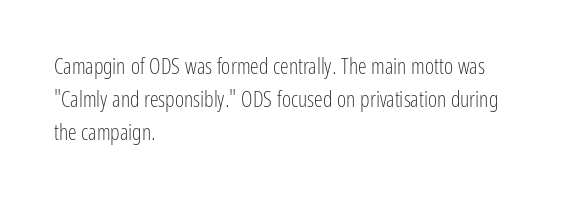
Descender tails drop into unmarked territory. Vertically, the passage feels balanced, rows spaced as you'd expect. The typesetter chose a ragged-right arrangement here. The typography opts for an upright posture over an oblique one. The rendering keeps characters at their native spacing. Stroke mass is kept to a normal reading level or below.
